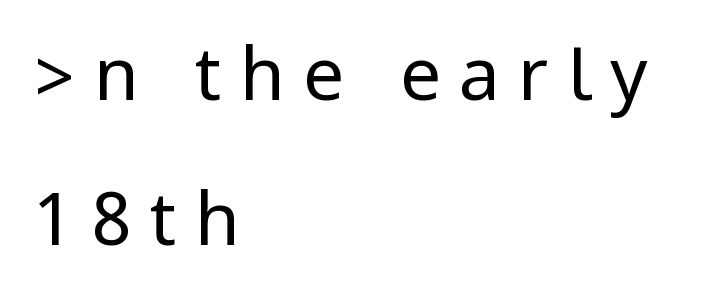
Airy leading. The specimen reads as upright at a glance. The lines in this sample share a left origin and differ only in where they stop. The foot of each line stays bare and open. Counters stay open thanks to moderate or lighter strokes. In terms of letterform style, serifs are entirely absent.
